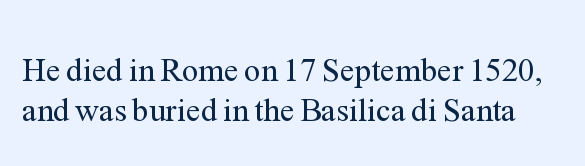
The image shows 33 px regular-weight serif type, upright; set line spacing 1.22x, normal letter spacing, not underlined; medium stroke contrast and a medium x-height.
